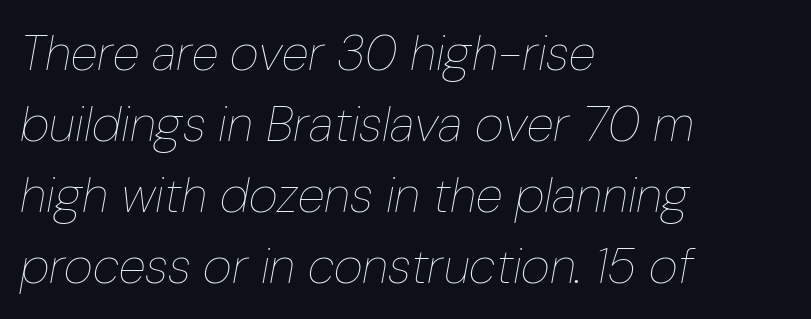
Q: Is the text bold? A: No.
Q: Is the text italic (slanted)? A: Yes, it leans right by about 10 degrees.
Q: Is the text underlined? A: No.
Q: How is the paragraph aligned? A: Left-aligned.
Q: Is the spacing between letters normal or unusually wide? A: Normal.
Q: Is the spacing between lines tight, normal or loose? A: Normal.
Q: Width (condensed, normal, or wide)? A: Condensed.
Q: Stroke contrast? A: Low.
Q: x-height? A: Medium.
Q: Monospaced? A: No.
